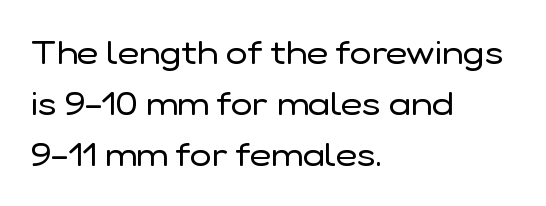
Q: Is the text bold? A: No.
Q: Is the text italic (slanted)? A: No, it is upright.
Q: Is the typeface a serif or a sans-serif typeface? A: Sans-serif.
Q: Is the text underlined? A: No.
Q: How is the paragraph aligned? A: Left-aligned.
Q: Is the spacing between letters normal or unusually wide? A: Normal.
Q: Is the spacing between lines tight, normal or loose? A: Normal.
Q: Width (condensed, normal, or wide)? A: Normal.
Q: Stroke contrast? A: Low.
Q: x-height? A: Medium.
Q: Monospaced? A: No.
